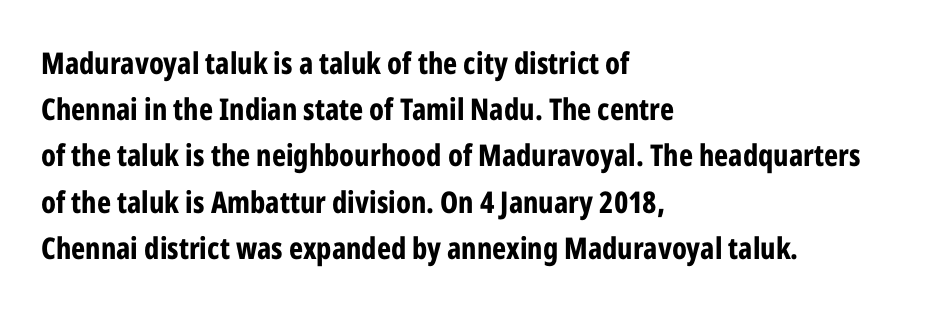
The image shows 30 px bold, condensed sans-serif type, upright; set left-aligned, normal line spacing (1.54x), normal letter spacing, not underlined; low stroke contrast and a medium x-height.
